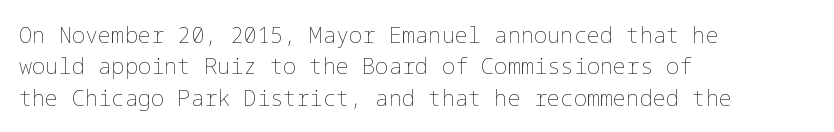
{"italic": "no", "bold": "no", "underline": "no", "align": "left", "line_spacing": "normal", "line_spacing_ratio": 1.43, "letter_spacing": "normal", "letter_spacing_em": 0.0, "glyph_px": 22}
